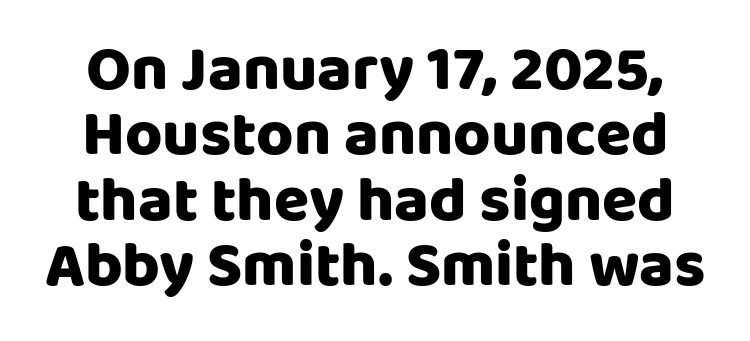
The rendering positions every line midway between the sides. In terms of weight, the rendering is a true, heavy bold. A typesetter would mark this as roman, not italic. The rendering uses natural spacing where letterforms have individual widths. Decoration check: the copy has no underline.
